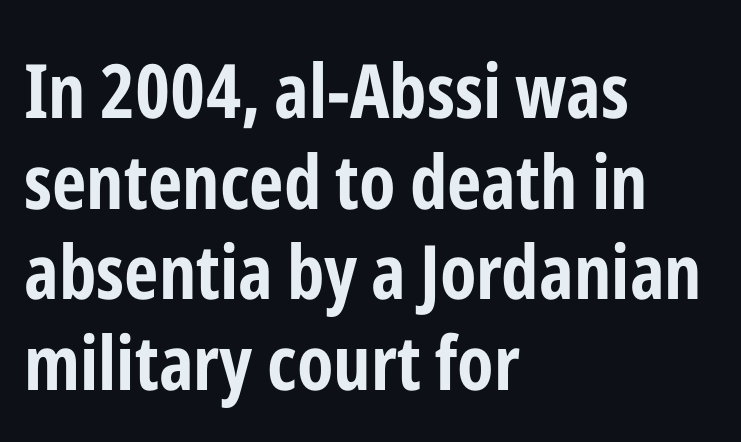
Q: Is the text bold? A: Yes.
Q: Is the text italic (slanted)? A: No, it is upright.
Q: Is the typeface a serif or a sans-serif typeface? A: Sans-serif.
Q: Is the text underlined? A: No.
Q: How is the paragraph aligned? A: Left-aligned.
Q: Is the spacing between letters normal or unusually wide? A: Normal.
Q: Width (condensed, normal, or wide)? A: Condensed.
Q: Stroke contrast? A: Low.
Q: x-height? A: Medium.
Q: Monospaced? A: No.
